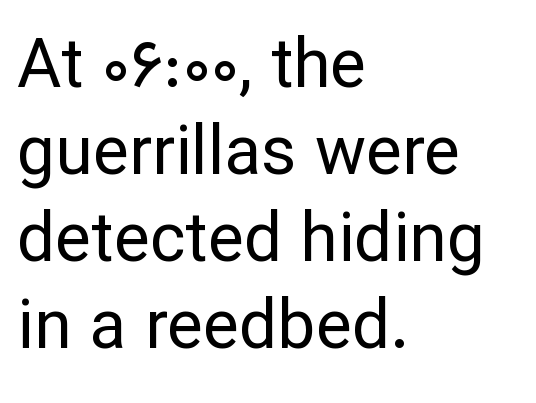
This block has exactly the height ordinary leading produces. Think of a printed novel: that variable character pitch is what you see here. No letter is thick-stroked: the sample isn't bold. Words float on clear page, feet unadorned.
